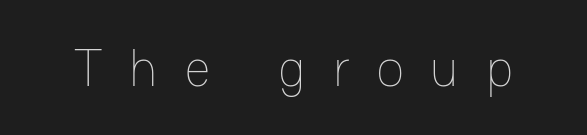
Tracking value appears strongly positive — letters spread wide. Character widths vary here, with narrow letters taking less room than wide ones. This rendering features lettering with no underline. The typeface has the unassuming heft of standard copy or less. Italic? Not at all — the glyphs are vertical.
